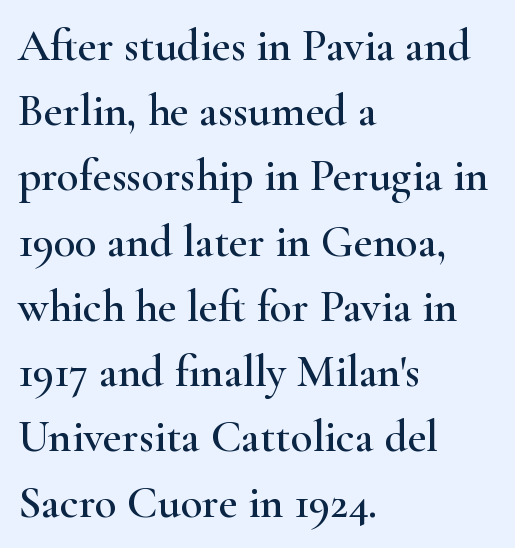
Think of a printed novel: that variable character pitch is what you see here. Typeset ragged right — the left edge is the straight one. Look at the tracking — it's just the regular setting, nothing added. Line spacing here is normal. The glyphs are unaccompanied by any horizontal stroke below them. Is this a sans? No — the strokes have serifs.
